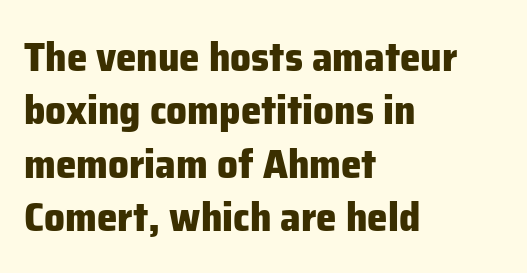
Q: Is the text bold? A: Yes.
Q: Is the text italic (slanted)? A: No, it is upright.
Q: Is the typeface a serif or a sans-serif typeface? A: Sans-serif.
Q: Is the text underlined? A: No.
Q: How is the paragraph aligned? A: Left-aligned.
Q: Is the spacing between letters normal or unusually wide? A: Normal.
Q: Is the spacing between lines tight, normal or loose? A: Normal.
Q: Width (condensed, normal, or wide)? A: Normal.
Q: Stroke contrast? A: Low.
Q: x-height? A: Medium.
Q: Monospaced? A: No.
